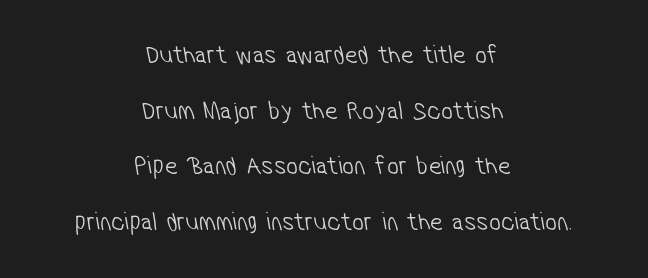
{"bold": "no", "underline": "no", "align": "center", "line_spacing": "loose", "line_spacing_ratio": 2.14, "letter_spacing": "normal", "letter_spacing_em": 0.0, "glyph_px": 26}
